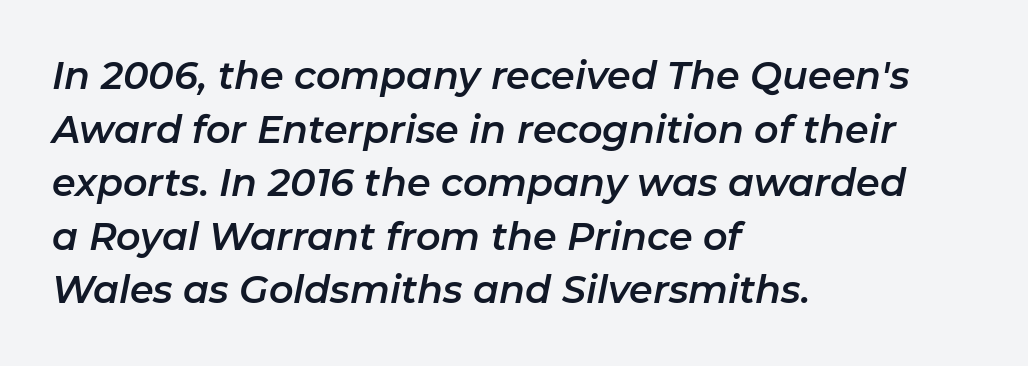
Regarding leading, the lines here are spaced in the standard way. Casual observation: everything's shoved over to the left. These lines were composed using italics. Default kerning and tracking; the words read as compact shapes. The passage shown is typed in a proportional face where columns would drift. The string is rendered with underlining switched off.
